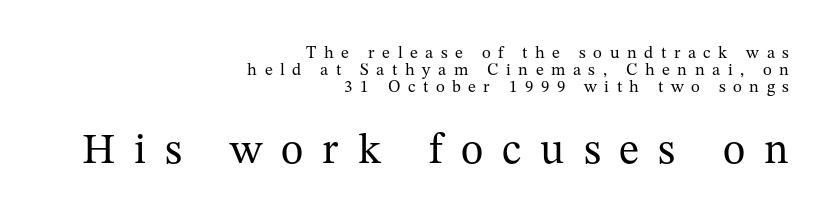
Q: Is the text bold? A: No.
Q: Is the text italic (slanted)? A: No, it is upright.
Q: Is the typeface a serif or a sans-serif typeface? A: Serif.
Q: Is the text underlined? A: No.
Q: How is the paragraph aligned? A: Right-aligned.
Q: Is the spacing between letters normal or unusually wide? A: Unusually wide.
Q: Is the spacing between lines tight, normal or loose? A: Tight.
Q: Which block of text is set in a larger size, the first (top) or the second (bottom)? A: The second (bottom) one.
Q: Width (condensed, normal, or wide)? A: Normal.
Q: Stroke contrast? A: Medium.
Q: x-height? A: Medium.
Q: Monospaced? A: No.
